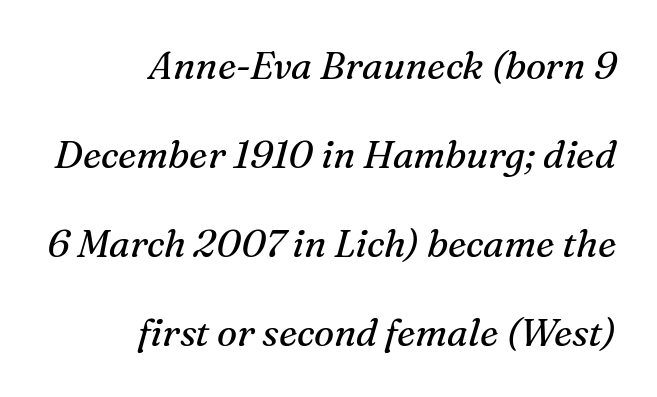
{"serif": "yes", "italic": "yes", "lean": "right", "slant_degrees": 16, "bold": "no", "weight": "regular", "width": "normal", "stroke_contrast": "medium", "x_height": "medium", "monospaced": "no", "underline": "no", "align": "right", "line_spacing": "loose", "line_spacing_ratio": 2.34, "letter_spacing": "normal", "letter_spacing_em": 0.0, "glyph_px": 38}
